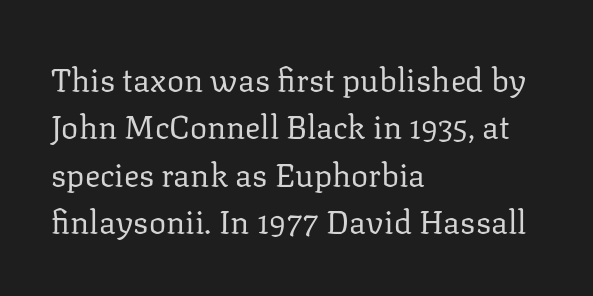
{"serif": "yes", "italic": "no", "bold": "no", "weight": "regular", "width": "normal", "stroke_contrast": "low", "x_height": "medium", "monospaced": "no", "underline": "no", "align": "left", "line_spacing": "normal", "line_spacing_ratio": 1.48, "letter_spacing": "normal", "letter_spacing_em": 0.0, "glyph_px": 32}
